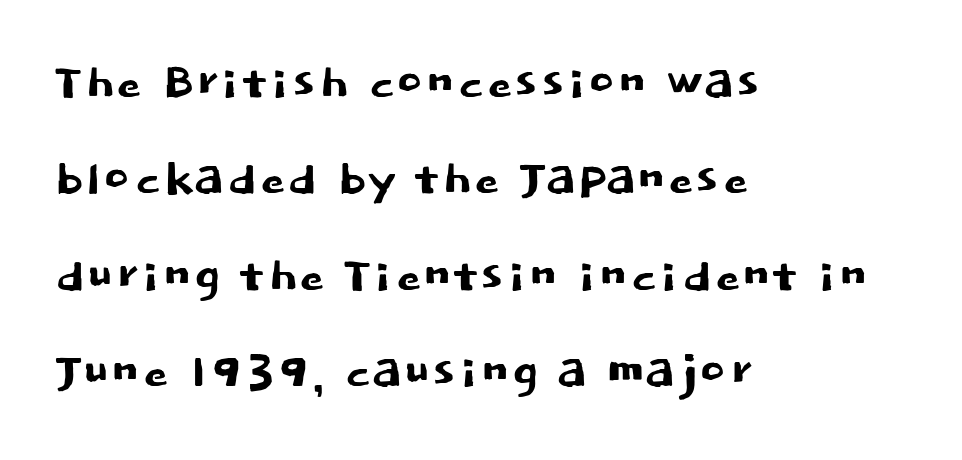
{"serif": "no", "italic": "no", "width": "normal", "stroke_contrast": "low", "x_height": "large", "monospaced": "no", "underline": "no", "align": "left", "line_spacing": "normal", "line_spacing_ratio": 1.53, "letter_spacing": "normal", "letter_spacing_em": 0.0, "glyph_px": 63}
